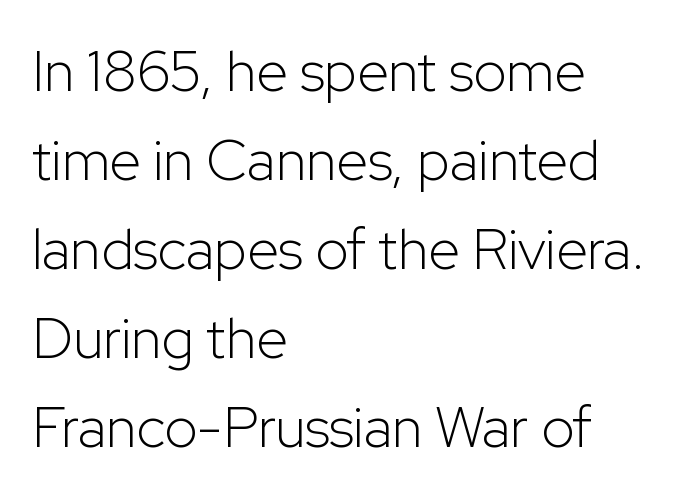
The passage shown is typed in a proportional face where columns would drift. Grotesque or geometric, the face here clearly has no serifs. In CSS terms this would be text-align: left. Words appear dense and cohesive because spacing is normal.
